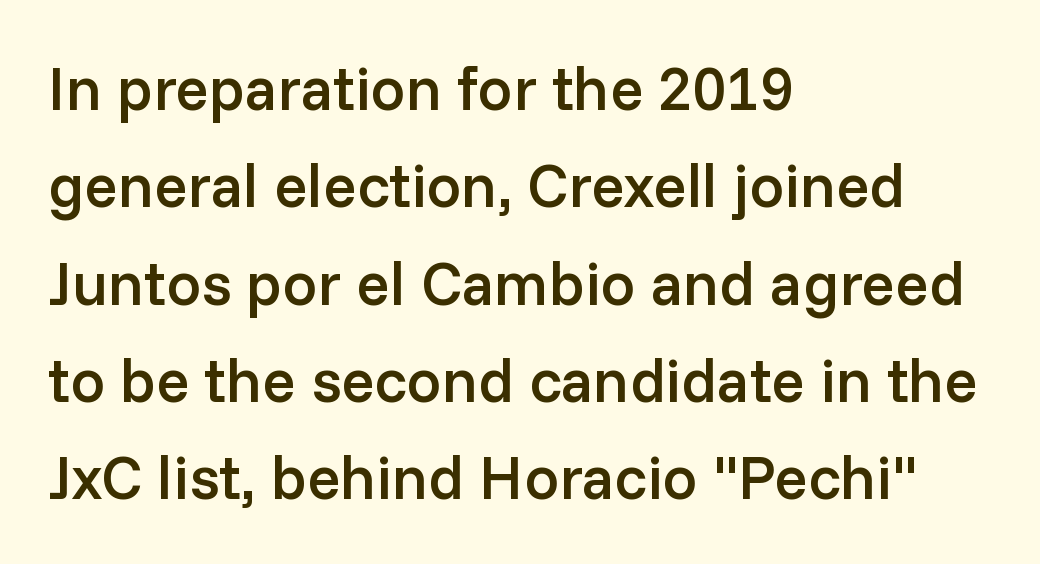
The rendering shows plain stroke endings on the letterforms — a sans-serif design. This sample has the flowing, uneven cadence of proportional lettering. These words are printed semibold, heavier than regular yet not bold. Teacher's note: observe the even left margin — that is flush-left alignment. The strip under each line holds only bare page. One glance says typical: line gaps are just what's usual.
